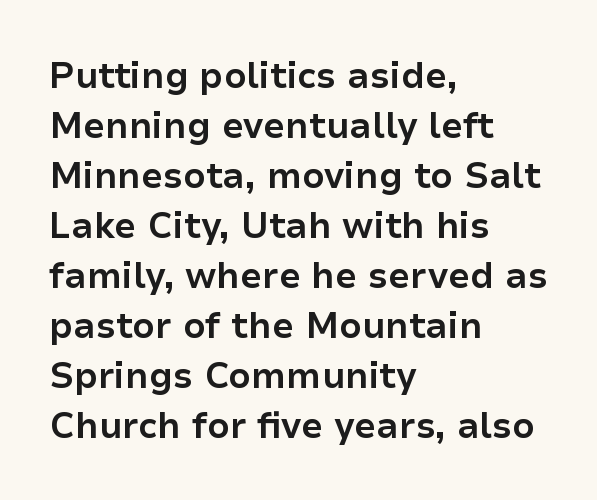
{"serif": "no", "italic": "no", "bold": "yes", "weight": "bold", "width": "normal", "stroke_contrast": "low", "x_height": "medium", "monospaced": "no", "underline": "no", "align": "left", "line_spacing": "normal", "line_spacing_ratio": 1.39, "letter_spacing": "normal", "letter_spacing_em": 0.0, "glyph_px": 36}
